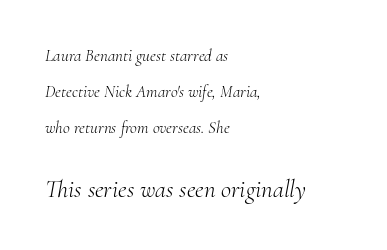
{"italic": "yes", "lean": "right", "slant_degrees": 10, "bold": "no", "underline": "no", "align": "left", "line_spacing": "loose", "line_spacing_ratio": 2.11, "letter_spacing": "normal", "letter_spacing_em": 0.0, "larger_block": "second", "size_ratio": 1.47, "glyph_px": 25}
